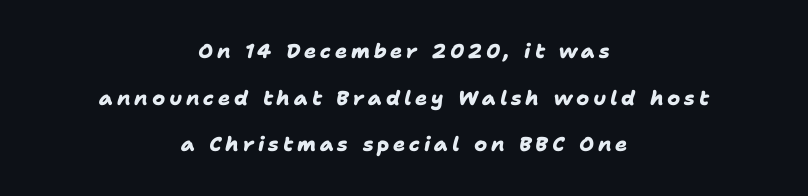
The passage shown stacks its lines with a broad gap. Typeset on center — no edge is straight. Pretty heavy lettering here — definitely bold. A clean baseline with only descenders dipping below it.
